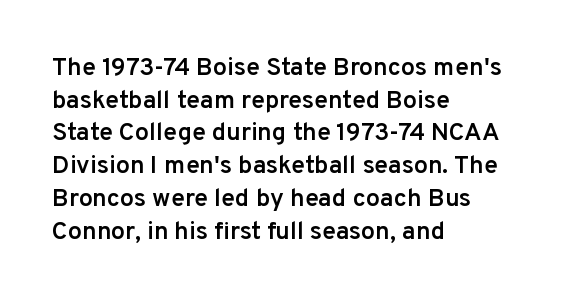
Q: Is the text bold? A: Semi-bold.
Q: Is the text italic (slanted)? A: No, it is upright.
Q: Is the text underlined? A: No.
Q: How is the paragraph aligned? A: Left-aligned.
Q: Is the spacing between letters normal or unusually wide? A: Normal.
Q: Is the spacing between lines tight, normal or loose? A: Normal.
